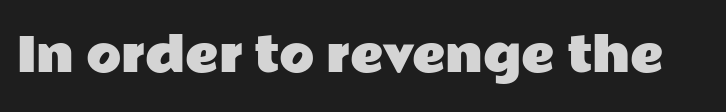
The image shows 46 px wide sans-serif type, upright; set normal letter spacing, not underlined; low stroke contrast and a medium x-height.
